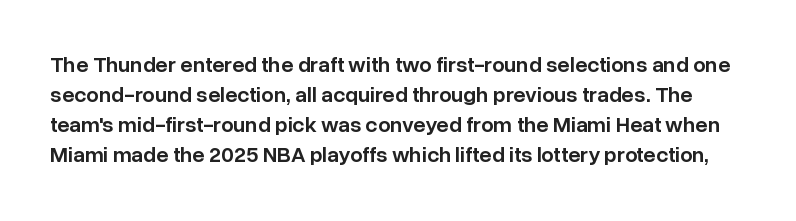
{"italic": "no", "bold": "semi", "underline": "no", "line_spacing": "normal", "line_spacing_ratio": 1.37, "letter_spacing": "normal", "letter_spacing_em": 0.0, "glyph_px": 22}
